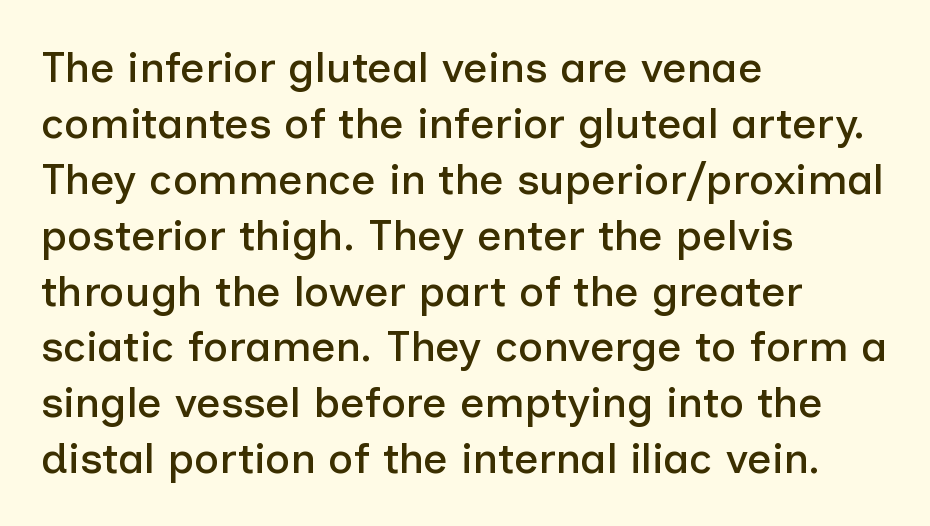
{"serif": "no", "italic": "no", "width": "normal", "stroke_contrast": "low", "x_height": "medium", "monospaced": "no", "underline": "no", "align": "left", "line_spacing": "normal", "line_spacing_ratio": 1.3, "letter_spacing": "normal", "letter_spacing_em": 0.0, "glyph_px": 43}
